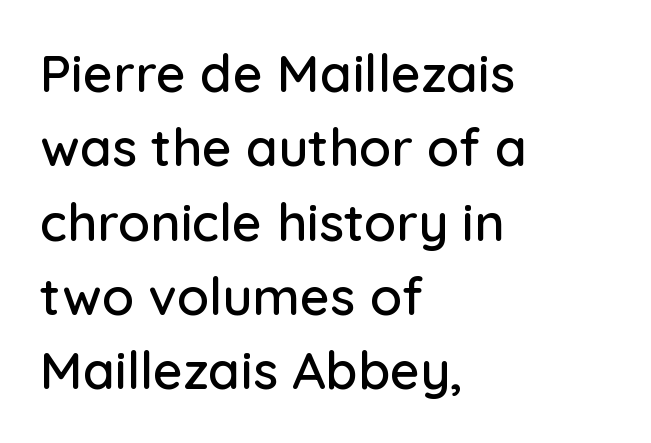
The image shows 52 px sans-serif type, upright; set left-aligned, normal line spacing (1.43x), normal letter spacing, not underlined; low stroke contrast and a medium x-height.
